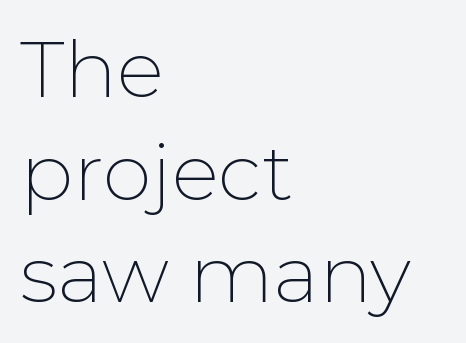
{"serif": "no", "italic": "no", "bold": "no", "weight": "thin", "width": "normal", "stroke_contrast": "low", "x_height": "medium", "monospaced": "no", "underline": "no", "align": "left", "line_spacing": "normal", "line_spacing_ratio": 1.3, "letter_spacing": "normal", "letter_spacing_em": 0.0, "glyph_px": 79}
